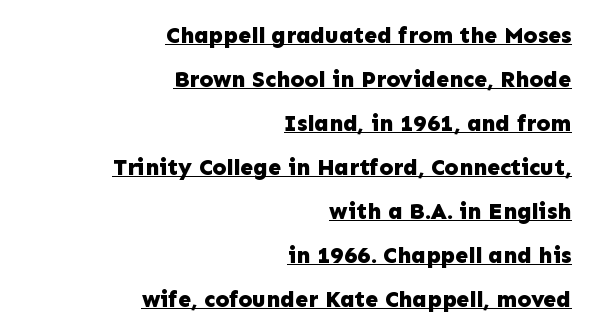
The image shows 23 px bold type, upright; set right-aligned, loose line spacing (1.91x), normal letter spacing, underlined.
